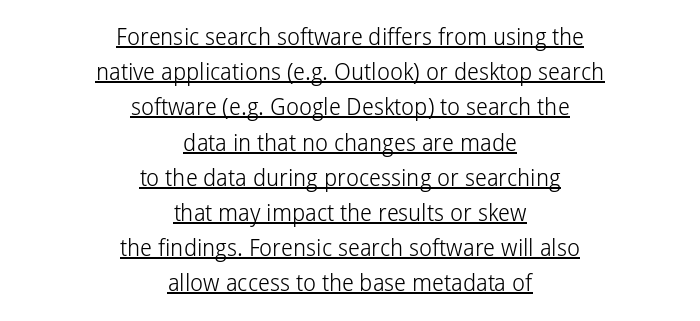
Q: Is the text bold? A: No.
Q: Is the text italic (slanted)? A: No, it is upright.
Q: Is the text underlined? A: Yes.
Q: How is the paragraph aligned? A: Centered.
Q: Is the spacing between letters normal or unusually wide? A: Normal.
Q: Is the spacing between lines tight, normal or loose? A: Normal.
